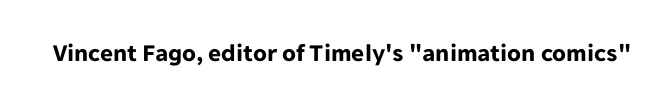
The image shows 25 px bold type, upright; set normal letter spacing, not underlined.
